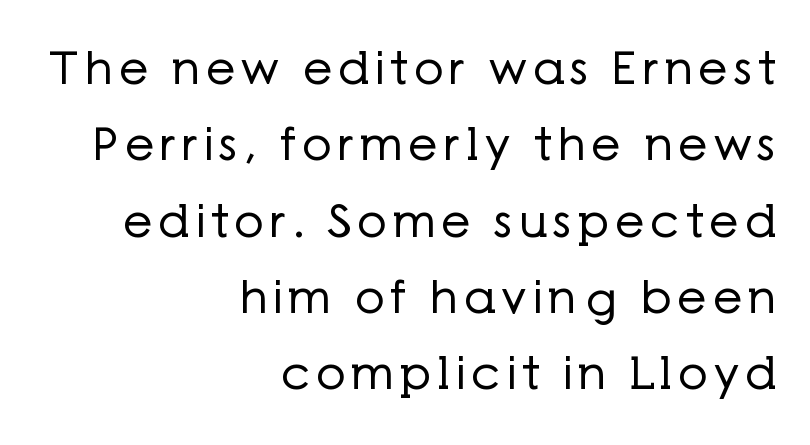
{"serif": "no", "italic": "no", "bold": "no", "weight": "regular", "width": "normal", "stroke_contrast": "low", "x_height": "medium", "monospaced": "no", "underline": "no", "align": "right", "line_spacing": "normal", "line_spacing_ratio": 1.66, "glyph_px": 46}
